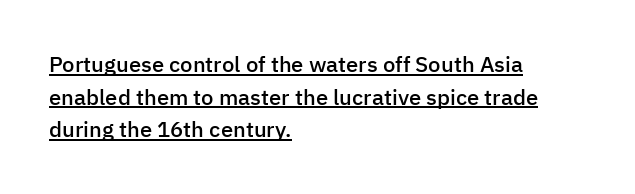
The image shows 22 px text type, upright; set left-aligned, normal line spacing (1.48x), normal letter spacing, underlined.
